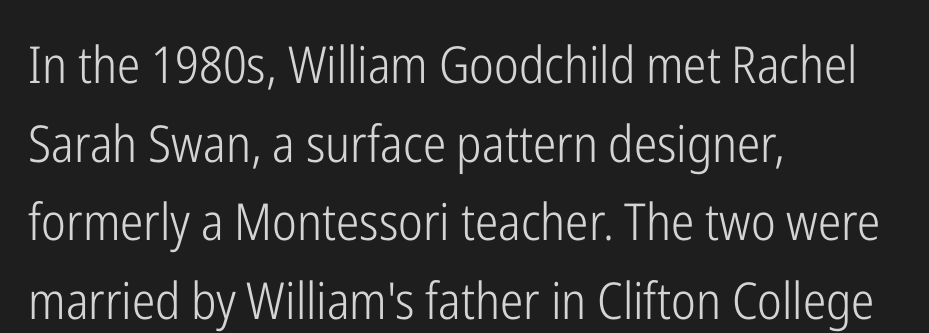
The image shows 51 px light, condensed sans-serif type, upright; set left-aligned, normal line spacing (1.54x), normal letter spacing, not underlined; low stroke contrast and a medium x-height.
